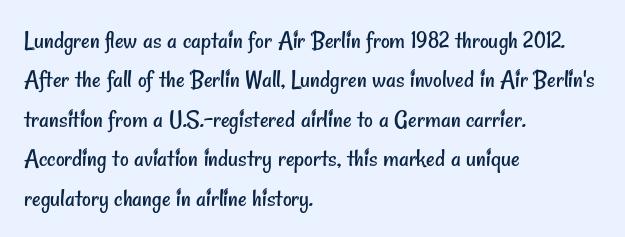
Q: Is the text bold? A: No.
Q: Is the text underlined? A: No.
Q: How is the paragraph aligned? A: Left-aligned.
Q: Is the spacing between letters normal or unusually wide? A: Normal.
Q: Is the spacing between lines tight, normal or loose? A: Normal.
